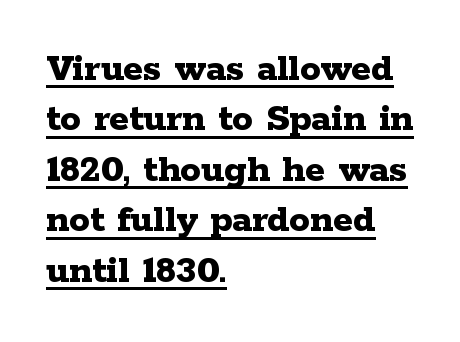
The image shows 41 px bold, wide serif type, upright; set left-aligned, line spacing 1.23x, normal letter spacing, underlined; low stroke contrast and a medium x-height.
